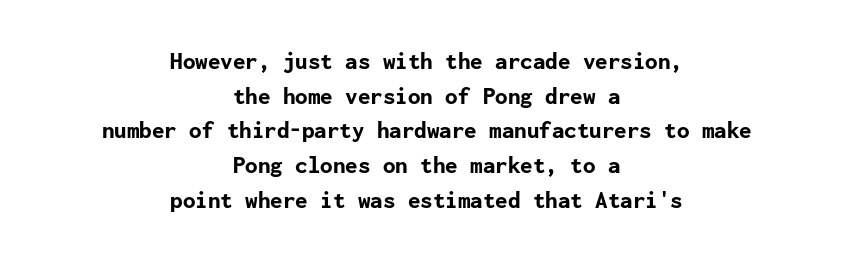
The image shows 25 px bold type, upright; set centered, normal line spacing (1.39x), normal letter spacing, not underlined.
